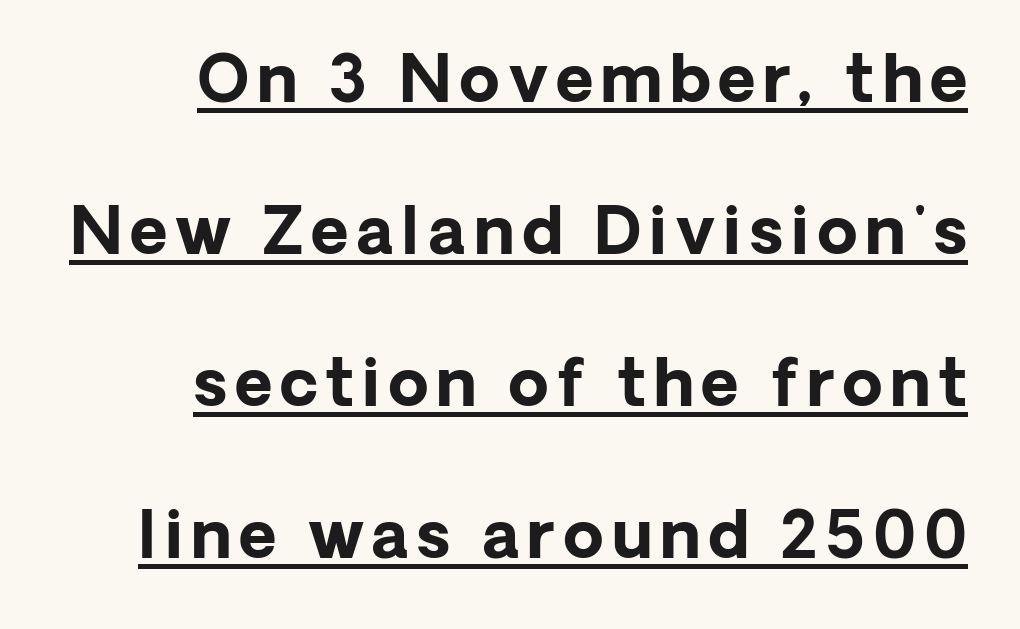
{"serif": "no", "italic": "no", "bold": "yes", "weight": "bold", "width": "normal", "stroke_contrast": "low", "x_height": "medium", "monospaced": "no", "underline": "yes", "align": "right", "line_spacing": "loose", "line_spacing_ratio": 2.34, "glyph_px": 65}
